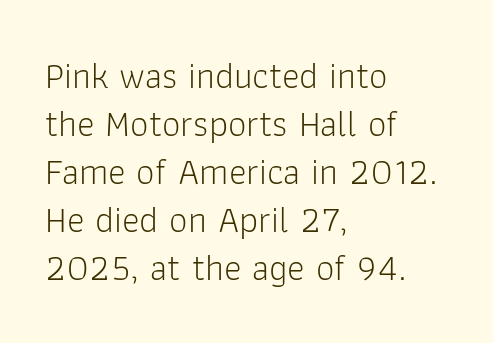
The image shows 37 px light sans-serif type, upright; set left-aligned, normal line spacing (1.3x), normal letter spacing, not underlined; low stroke contrast and a medium x-height.
